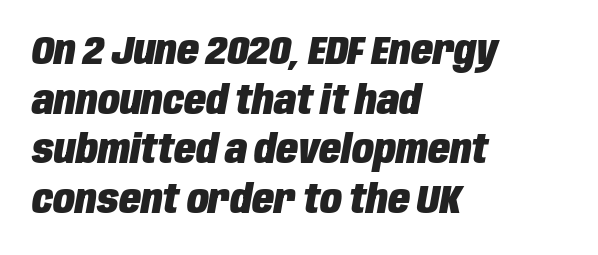
Between one letter and the next there's only the usual sliver of space. The passage shown is not underscored anywhere. The specimen reads as italic at a glance. Stroke thickness is high; the sample reads as a true bold. Do the characters align in a grid? No, the font is proportional. A classic flush-left, rag-right setting is used for this passage.
